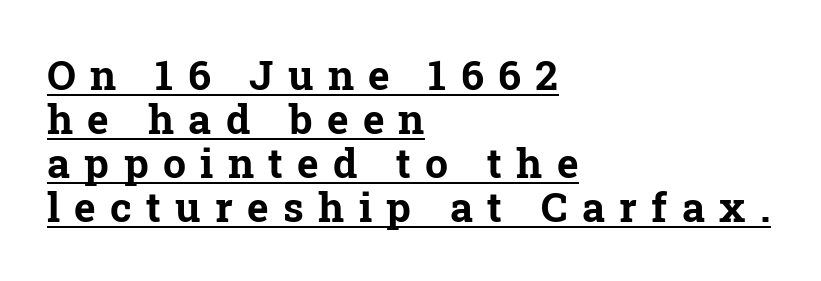
The horizontal fit of the characters is loose and conspicuously gappy. Ascenders rise straight up at ninety degrees. To sum up the face: it has serifs. The sample's only ornament is a line tracing under the words. Short and long lines alike share a common starting point at left.
